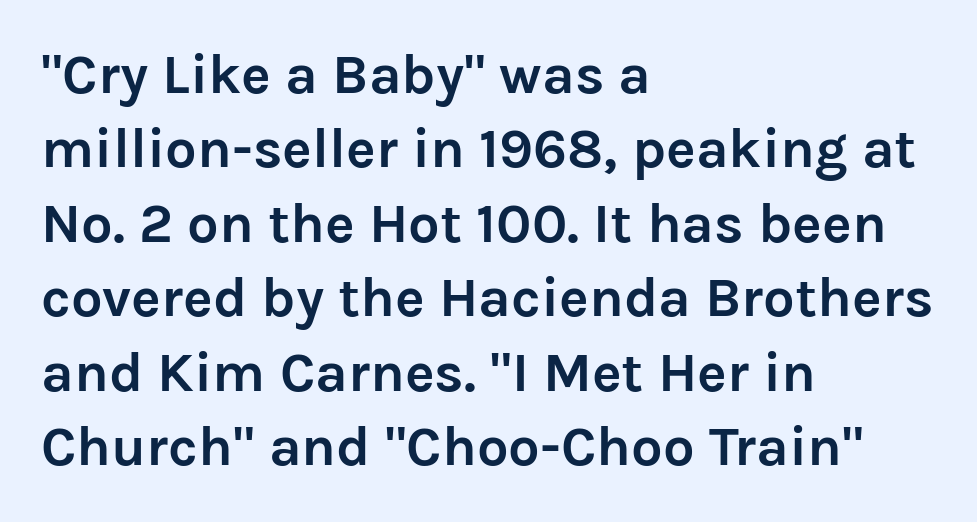
{"serif": "no", "italic": "no", "bold": "yes", "weight": "semibold", "width": "normal", "stroke_contrast": "low", "x_height": "medium", "monospaced": "no", "underline": "no", "align": "left", "line_spacing": "normal", "line_spacing_ratio": 1.33, "letter_spacing": "normal", "letter_spacing_em": 0.0, "glyph_px": 56}
